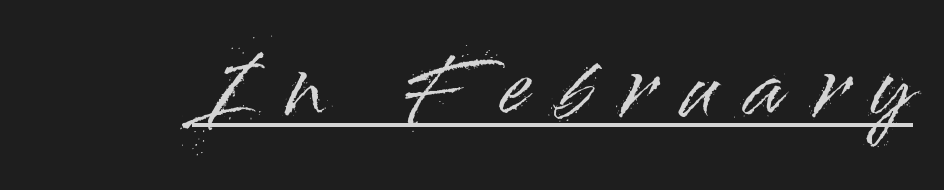
Here the designer chose a conventional face with non-uniform glyph widths. Stroke terminals: plain, sans-serif. Someone cranked the tracking dial way up on this one. Decoration check: the copy is underlined.
